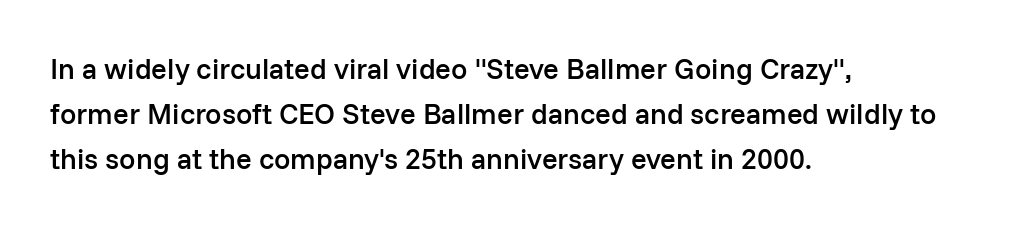
Does the leading feel generous? No, just average. How heavy is the stroke? Medium-heavy — a semibold, shy of bold. You could not count columns in this text — the font is proportionally spaced. Is the letter spacing exaggerated? No — it looks like the ordinary default.
